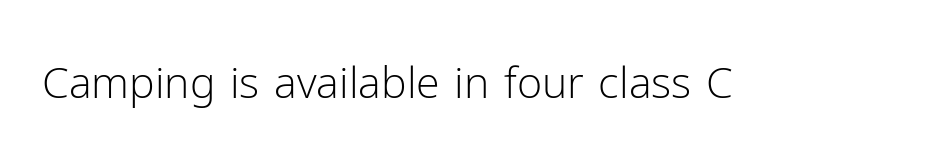
{"serif": "no", "italic": "no", "bold": "no", "weight": "light", "width": "normal", "stroke_contrast": "low", "x_height": "medium", "monospaced": "no", "underline": "no", "letter_spacing": "normal", "letter_spacing_em": 0.0, "glyph_px": 43}
